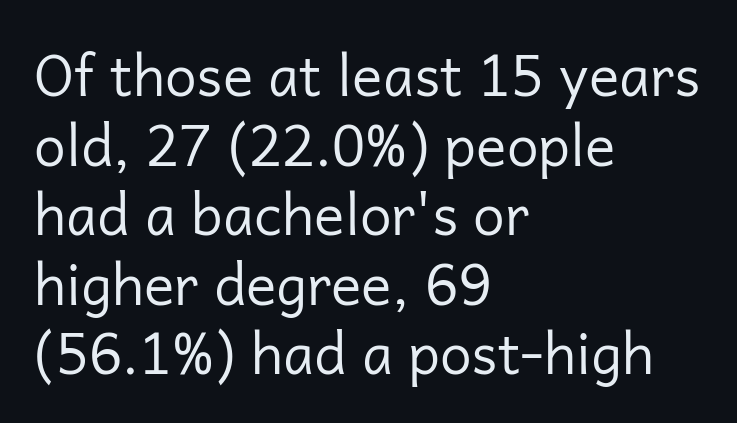
Q: Is the text bold? A: No.
Q: Is the text italic (slanted)? A: No, it is upright.
Q: Is the typeface a serif or a sans-serif typeface? A: Sans-serif.
Q: Is the text underlined? A: No.
Q: How is the paragraph aligned? A: Left-aligned.
Q: Is the spacing between letters normal or unusually wide? A: Normal.
Q: Width (condensed, normal, or wide)? A: Normal.
Q: Stroke contrast? A: Low.
Q: x-height? A: Medium.
Q: Monospaced? A: No.
